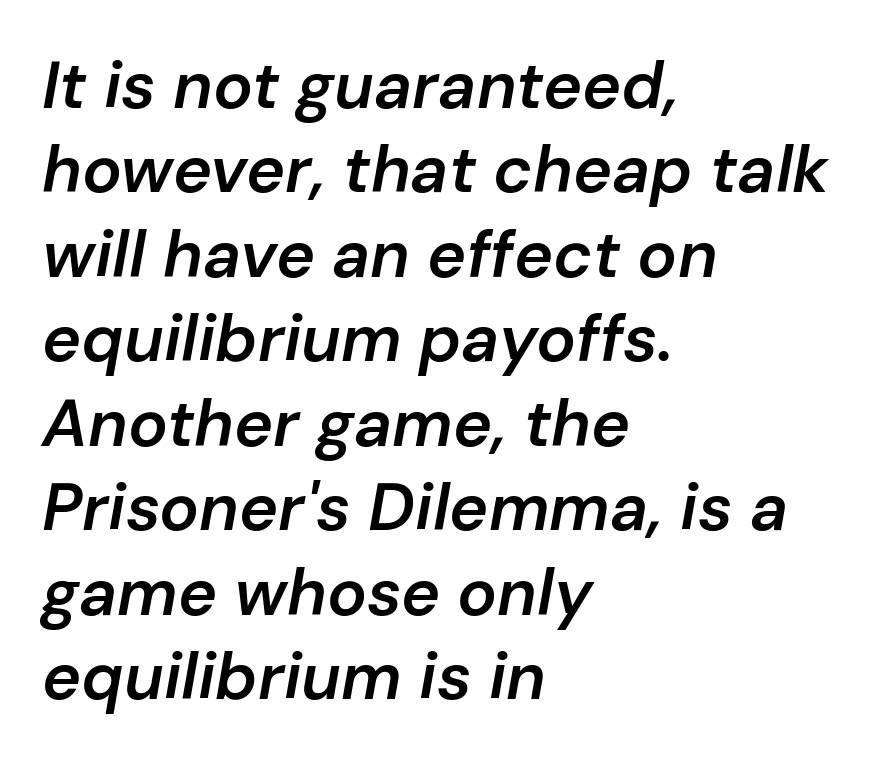
Descender tails drop into unmarked territory. Style check: oblique. The face used here is proportionally spaced, like ordinary book or web type. Notice the strokes are somewhat thickened but not fully heavy: this is a semibold. The letterforms sit shoulder to shoulder at normal distance. The designer left line spacing at the default.
